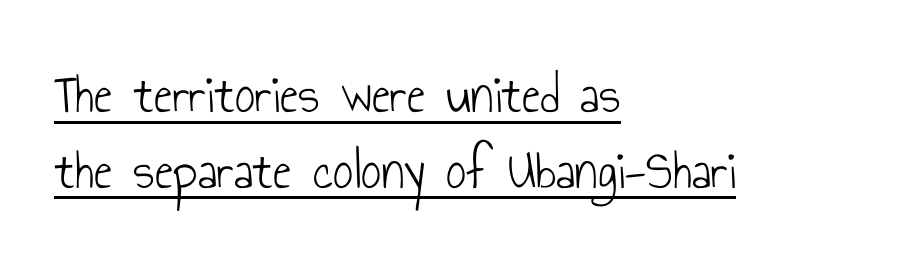
Q: Is the text bold? A: No.
Q: Is the text italic (slanted)? A: No, it is upright.
Q: Is the typeface a serif or a sans-serif typeface? A: Sans-serif.
Q: Is the text underlined? A: Yes.
Q: How is the paragraph aligned? A: Left-aligned.
Q: Is the spacing between letters normal or unusually wide? A: Normal.
Q: Is the spacing between lines tight, normal or loose? A: Normal.
Q: Width (condensed, normal, or wide)? A: Condensed.
Q: Stroke contrast? A: Low.
Q: x-height? A: Small.
Q: Monospaced? A: No.
